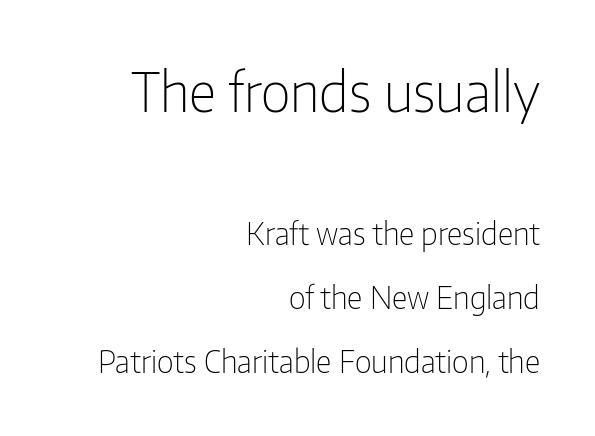
{"serif": "no", "italic": "no", "bold": "no", "weight": "light", "width": "condensed", "stroke_contrast": "low", "x_height": "medium", "monospaced": "no", "underline": "no", "align": "right", "line_spacing": "loose", "line_spacing_ratio": 2.07, "letter_spacing": "normal", "letter_spacing_em": 0.0, "larger_block": "first", "size_ratio": 1.77, "glyph_px": 55}
